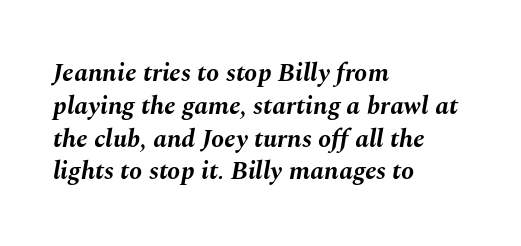
The rag falls on the right side of this text block. Interline gaps are of average width in this sample. Characters are canted at an angle relative to the baseline's perpendicular. The specimen omits any rule beneath the text block's lines. Compared with typical body copy, the letter spacing here is the same.
